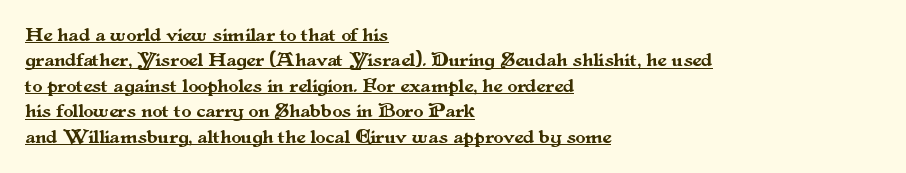
{"italic": "no", "underline": "yes", "align": "left", "line_spacing": "normal", "line_spacing_ratio": 1.27, "letter_spacing": "normal", "letter_spacing_em": 0.0, "glyph_px": 20}
